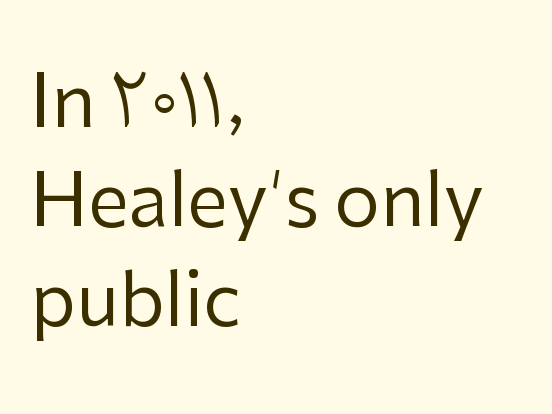
The image shows 73 px regular-weight sans-serif type, upright; set left-aligned, normal line spacing (1.36x), normal letter spacing, not underlined; low stroke contrast and a medium x-height.
